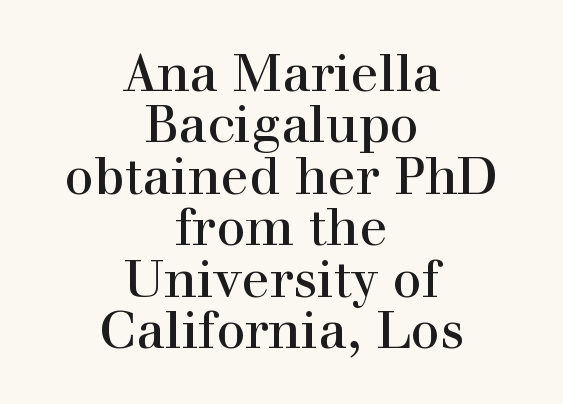
Q: Is the text italic (slanted)? A: No, it is upright.
Q: Is the typeface a serif or a sans-serif typeface? A: Serif.
Q: Is the text underlined? A: No.
Q: How is the paragraph aligned? A: Centered.
Q: Is the spacing between letters normal or unusually wide? A: Normal.
Q: Is the spacing between lines tight, normal or loose? A: Tight.
Q: Width (condensed, normal, or wide)? A: Normal.
Q: x-height? A: Medium.
Q: Monospaced? A: No.
